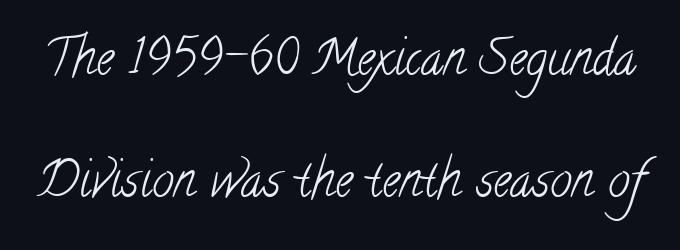
{"bold": "no", "weight": "light", "width": "condensed", "stroke_contrast": "low", "x_height": "small", "monospaced": "no", "underline": "no", "line_spacing": "loose", "line_spacing_ratio": 2.48, "letter_spacing": "normal", "letter_spacing_em": 0.0, "glyph_px": 49}
